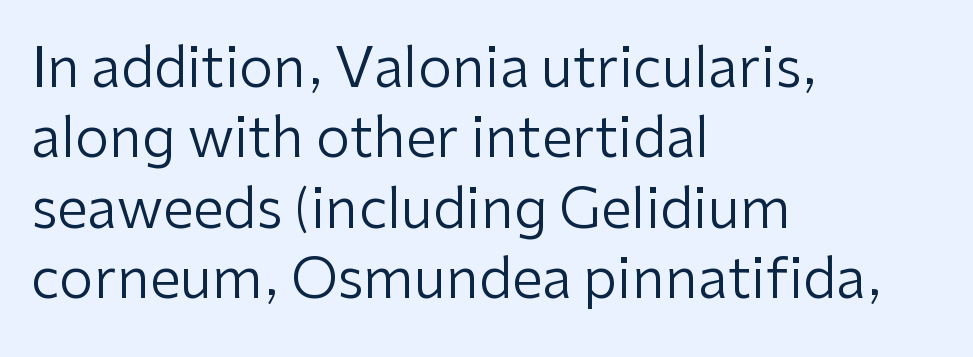
{"serif": "no", "italic": "no", "bold": "no", "weight": "regular", "width": "normal", "stroke_contrast": "low", "x_height": "medium", "monospaced": "no", "underline": "no", "align": "left", "line_spacing": "normal", "line_spacing_ratio": 1.28, "letter_spacing": "normal", "letter_spacing_em": 0.0, "glyph_px": 55}
